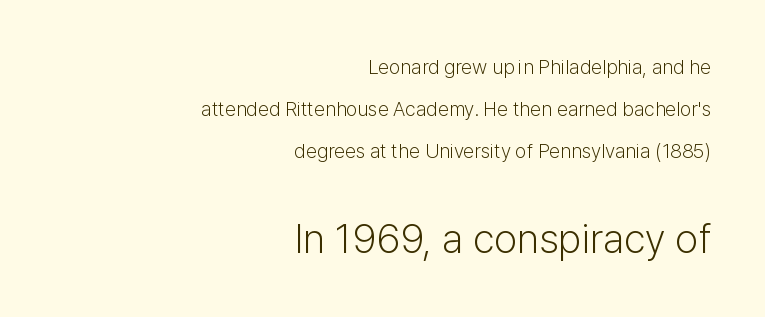
Character size in the trailing block exceeds that of the leading block. Posture: upright roman. Letters rest on an invisible, unmarked baseline. Weight class: somewhere from thin through regular.
